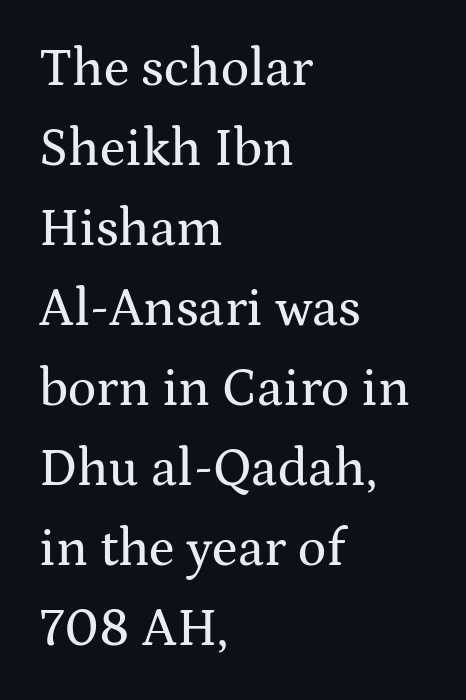
The image shows 53 px wide serif type, upright; set left-aligned, normal line spacing (1.51x), normal letter spacing, not underlined; medium stroke contrast and a medium x-height.
